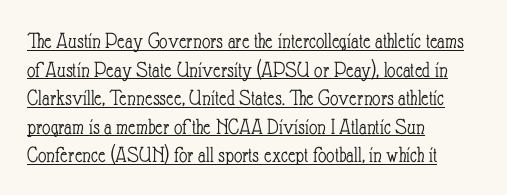
Q: Is the text bold? A: No.
Q: Is the text italic (slanted)? A: No, it is upright.
Q: Is the text underlined? A: Yes.
Q: How is the paragraph aligned? A: Left-aligned.
Q: Is the spacing between letters normal or unusually wide? A: Normal.
